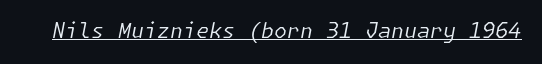
Q: Is the text bold? A: No.
Q: Is the text italic (slanted)? A: Yes, it leans right by about 11 degrees.
Q: Is the text underlined? A: Yes.
Q: Is the spacing between letters normal or unusually wide? A: Normal.
